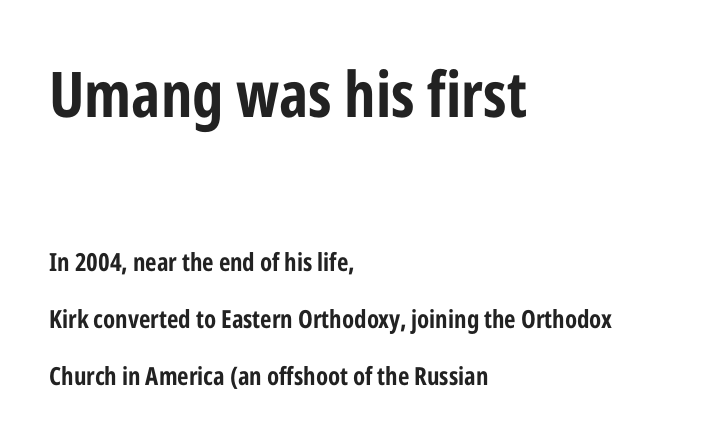
Q: Is the text bold? A: Yes.
Q: Is the text italic (slanted)? A: No, it is upright.
Q: Is the typeface a serif or a sans-serif typeface? A: Sans-serif.
Q: Is the text underlined? A: No.
Q: How is the paragraph aligned? A: Left-aligned.
Q: Is the spacing between letters normal or unusually wide? A: Normal.
Q: Is the spacing between lines tight, normal or loose? A: Loose.
Q: Which block of text is set in a larger size, the first (top) or the second (bottom)? A: The first (top) one.
Q: Width (condensed, normal, or wide)? A: Condensed.
Q: Stroke contrast? A: Low.
Q: x-height? A: Medium.
Q: Monospaced? A: No.
